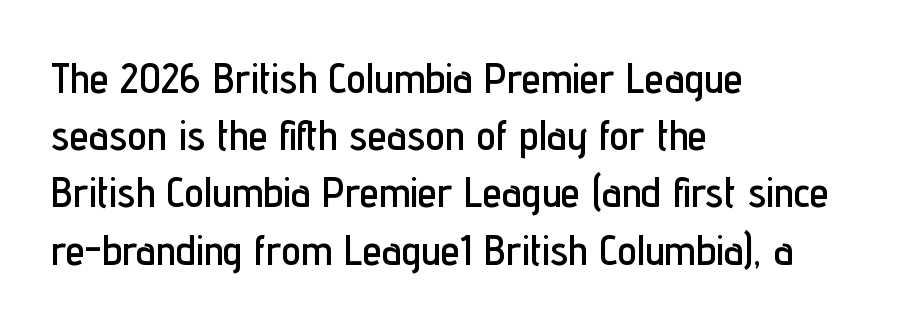
{"serif": "no", "italic": "no", "width": "condensed", "stroke_contrast": "low", "x_height": "medium", "monospaced": "no", "underline": "no", "align": "left", "line_spacing": "normal", "line_spacing_ratio": 1.33, "letter_spacing": "normal", "letter_spacing_em": 0.0, "glyph_px": 43}
